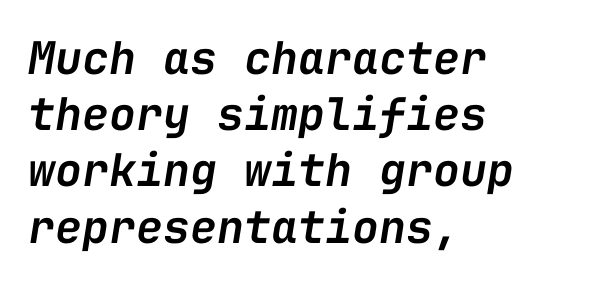
Descenders are the only things crossing below the line. Strokes here are thickened, but only to semibold level. Tall strokes in this sample are angled rather than plumb. Spacing between characters is what you'd get straight out of the box.
